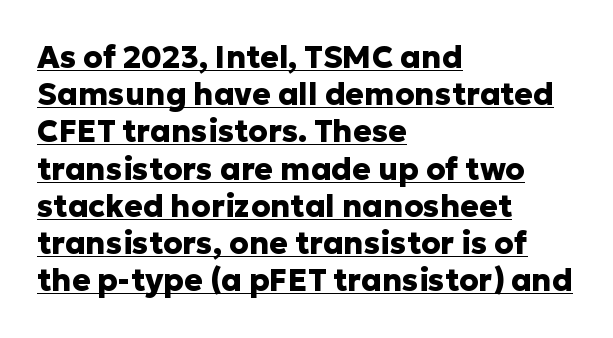
{"serif": "no", "italic": "no", "bold": "yes", "weight": "heavy", "width": "normal", "stroke_contrast": "low", "x_height": "medium", "monospaced": "no", "underline": "yes", "align": "left", "line_spacing_ratio": 1.2, "letter_spacing": "normal", "letter_spacing_em": 0.0, "glyph_px": 31}
